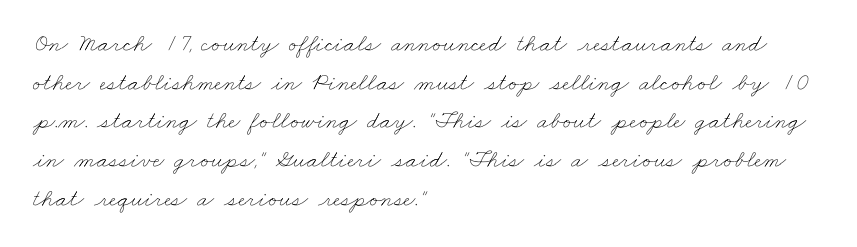
The face looks like a standard text weight, possibly lighter. How are the letters spaced? Ordinarily, with no added tracking. The paragraph has a hard left edge and a soft right edge. The specimen omits any rule beneath the text block's lines. Is there much room between lines? A standard amount, neither cramped nor airy.
